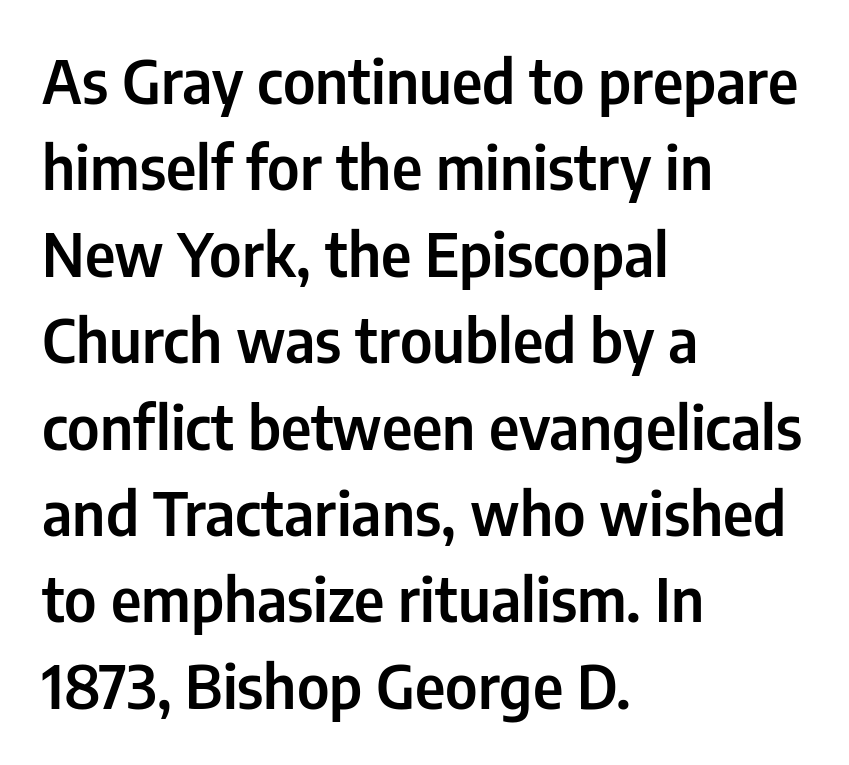
{"serif": "no", "italic": "no", "width": "condensed", "stroke_contrast": "low", "x_height": "medium", "monospaced": "no", "underline": "no", "align": "left", "line_spacing": "normal", "line_spacing_ratio": 1.44, "letter_spacing": "normal", "letter_spacing_em": 0.0, "glyph_px": 60}
